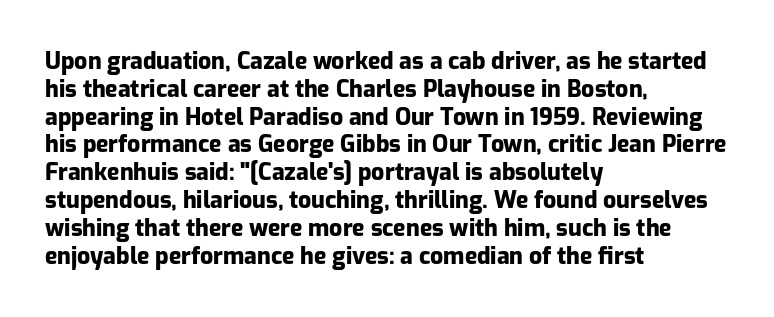
Short and long lines alike share a common starting point at left. Unlike italic type, these characters show no tilt at all. The passage shown is emphatically bold. The face used here is rendered with its standard letterfit. The space beneath each line is pristine and unruled.
